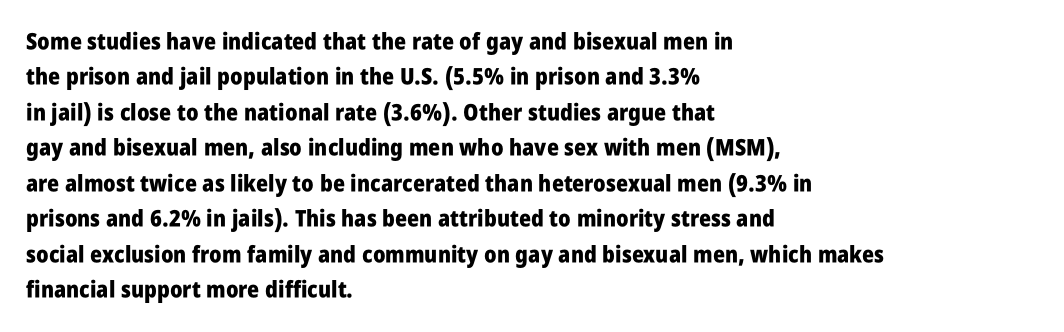
The image shows 23 px bold type, upright; set left-aligned, normal line spacing (1.54x), normal letter spacing, not underlined.
